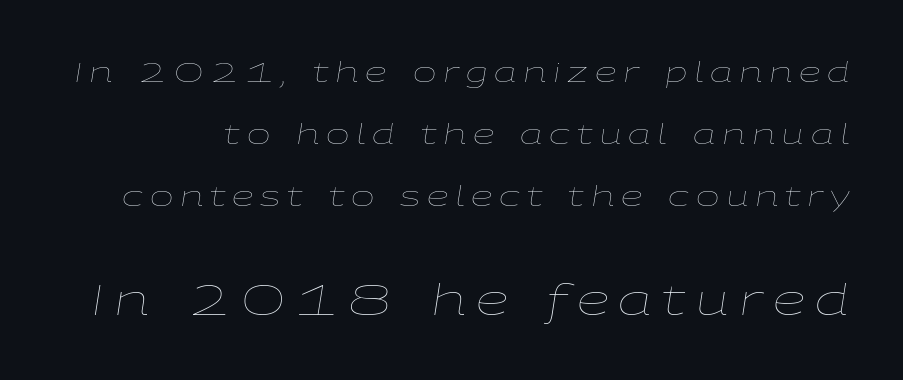
{"italic": "yes", "lean": "right", "slant_degrees": 9, "bold": "no", "weight": "thin", "width": "wide", "stroke_contrast": "low", "x_height": "medium", "monospaced": "no", "underline": "no", "line_spacing": "loose", "line_spacing_ratio": 2.22, "letter_spacing": "wide", "letter_spacing_em": 0.24, "larger_block": "second", "size_ratio": 1.5, "glyph_px": 42}
